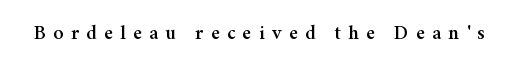
{"italic": "no", "underline": "no", "letter_spacing": "wide", "letter_spacing_em": 0.37, "glyph_px": 20}
